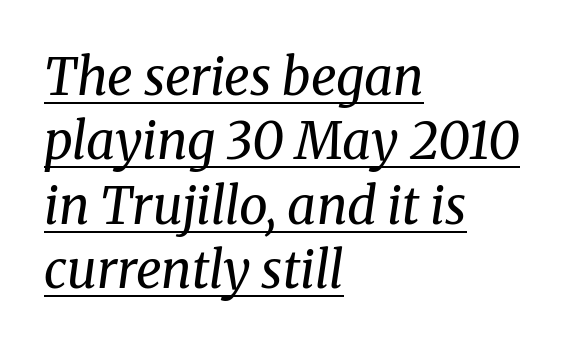
Old-style or modern, the face here clearly has serifs. No heavy texture on the line: the type isn't bold. Looking at the ascenders, they clearly lean. In terms of leading, this rendering sits right in the middle. The face used here appears with an underline applied.
